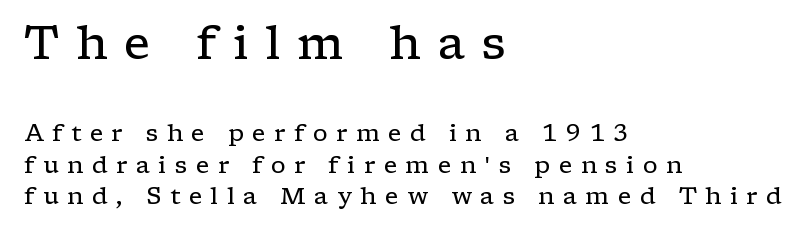
Unmarked baselines from the first word to the last. Proportional: the letters do not fall into vertical columns. Short note: letters widely spaced. The weight tops out at a normal text grade. Compared with a centered layout, this one pins lines to the left instead.
